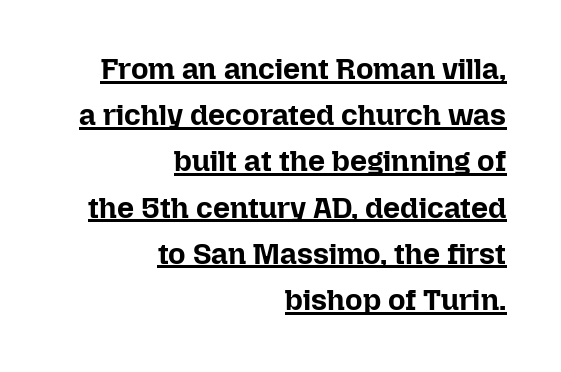
{"italic": "no", "bold": "yes", "weight": "bold", "width": "normal", "stroke_contrast": "low", "x_height": "medium", "monospaced": "no", "underline": "yes", "align": "right", "line_spacing": "normal", "line_spacing_ratio": 1.54, "letter_spacing": "normal", "letter_spacing_em": 0.0, "glyph_px": 30}
